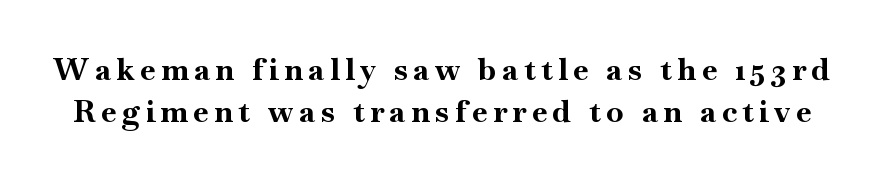
Q: Is the text bold? A: Yes.
Q: Is the text italic (slanted)? A: No, it is upright.
Q: Is the typeface a serif or a sans-serif typeface? A: Serif.
Q: Is the text underlined? A: No.
Q: Is the spacing between lines tight, normal or loose? A: Normal.
Q: Width (condensed, normal, or wide)? A: Normal.
Q: Stroke contrast? A: High.
Q: x-height? A: Small.
Q: Monospaced? A: No.
